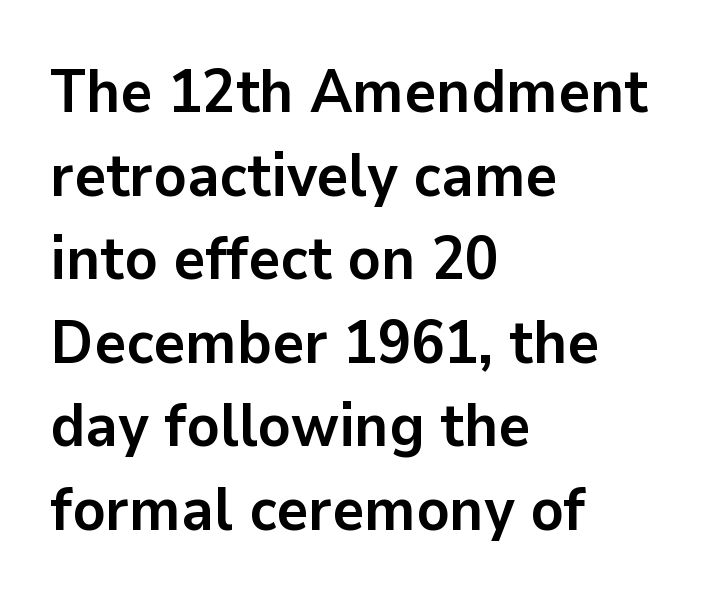
The image shows 61 px semibold sans-serif type, upright; set left-aligned, normal line spacing (1.37x), normal letter spacing, not underlined; low stroke contrast and a medium x-height.
